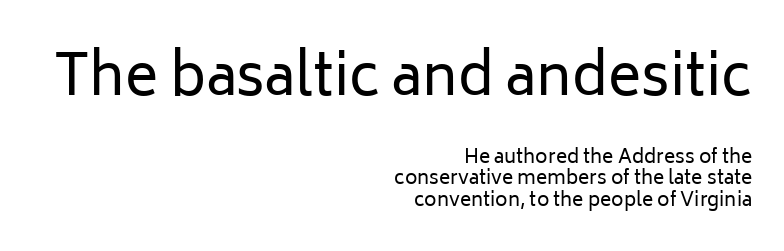
{"serif": "no", "italic": "no", "bold": "no", "weight": "regular", "width": "normal", "stroke_contrast": "low", "x_height": "medium", "monospaced": "no", "underline": "no", "align": "right", "line_spacing": "tight", "line_spacing_ratio": 1.14, "letter_spacing": "normal", "letter_spacing_em": 0.0, "larger_block": "first", "size_ratio": 2.95, "glyph_px": 56}
